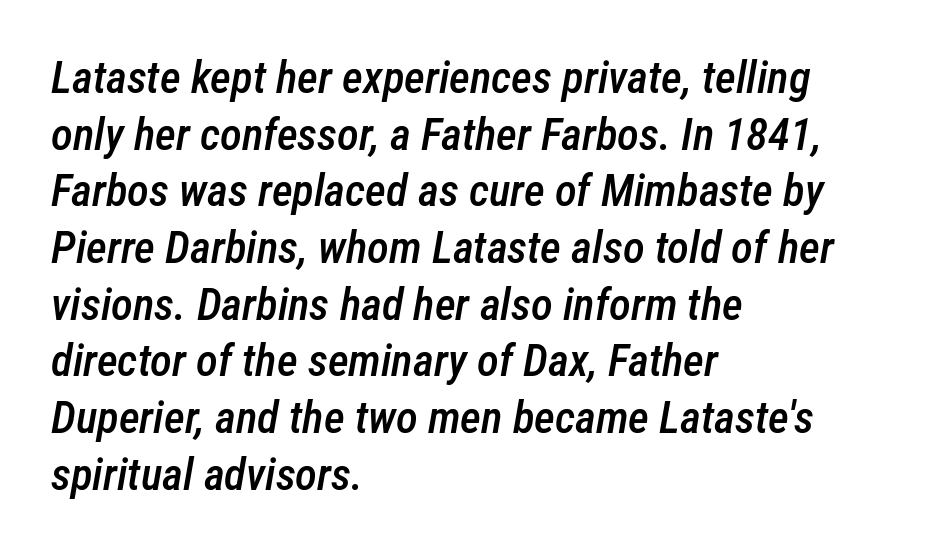
{"italic": "yes", "lean": "right", "slant_degrees": 12, "bold": "semi", "weight": "semibold", "width": "condensed", "stroke_contrast": "low", "x_height": "medium", "monospaced": "no", "underline": "no", "align": "left", "line_spacing": "normal", "line_spacing_ratio": 1.26, "letter_spacing": "normal", "letter_spacing_em": 0.0, "glyph_px": 45}
